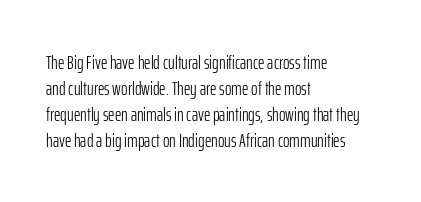
The image shows 20 px text type, upright; set left-aligned, normal line spacing (1.3x), normal letter spacing, not underlined.
